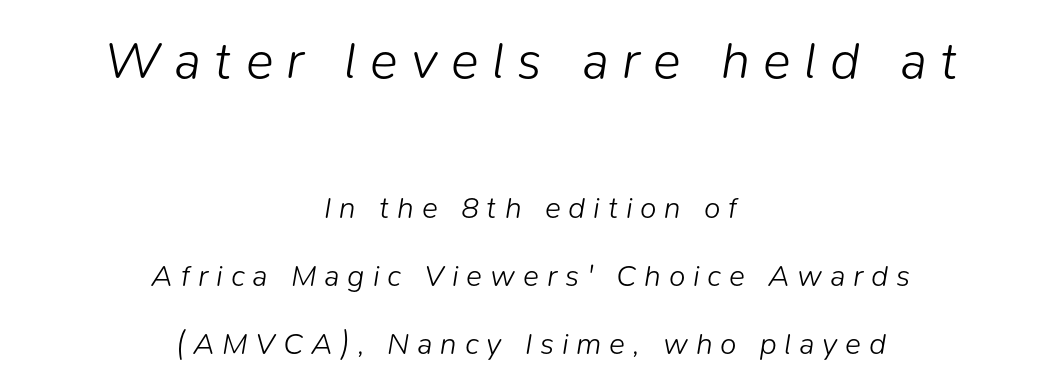
The image shows 52 px light type, italic (leaning right); set centered, loose line spacing (2.27x), unusually wide letter spacing (+0.26 em), not underlined; the first (top) block is 1.73x larger; low stroke contrast and a medium x-height.
